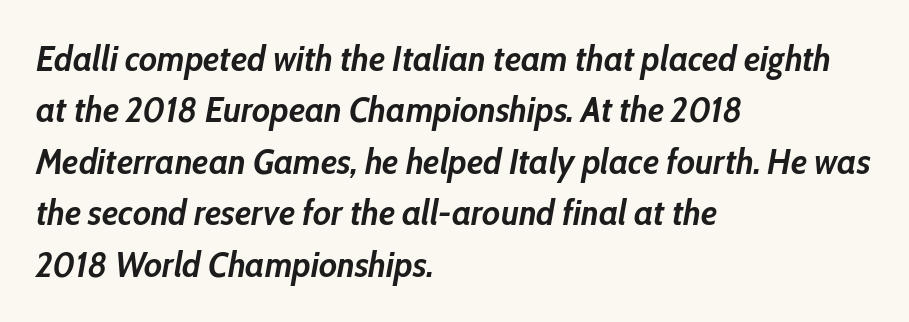
{"italic": "yes", "lean": "right", "slant_degrees": 10, "bold": "yes", "weight": "semibold", "width": "condensed", "stroke_contrast": "low", "x_height": "medium", "monospaced": "no", "underline": "no", "align": "left", "line_spacing": "normal", "line_spacing_ratio": 1.43, "letter_spacing": "normal", "letter_spacing_em": 0.0, "glyph_px": 36}
